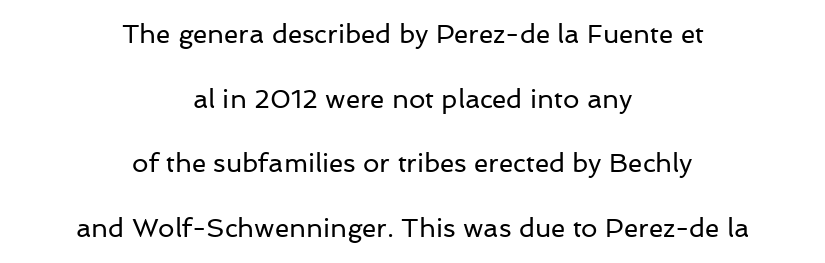
Q: Is the text bold? A: No.
Q: Is the text italic (slanted)? A: No, it is upright.
Q: Is the text underlined? A: No.
Q: How is the paragraph aligned? A: Centered.
Q: Is the spacing between letters normal or unusually wide? A: Normal.
Q: Is the spacing between lines tight, normal or loose? A: Loose.
